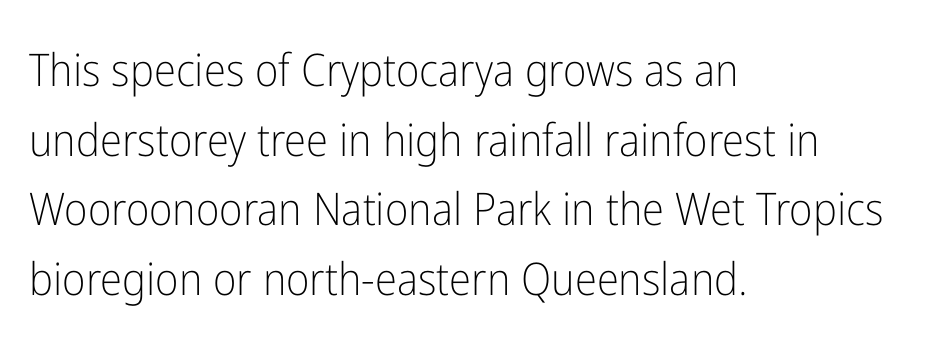
Q: Is the text bold? A: No.
Q: Is the text italic (slanted)? A: No, it is upright.
Q: Is the typeface a serif or a sans-serif typeface? A: Sans-serif.
Q: Is the text underlined? A: No.
Q: How is the paragraph aligned? A: Left-aligned.
Q: Is the spacing between letters normal or unusually wide? A: Normal.
Q: Is the spacing between lines tight, normal or loose? A: Normal.
Q: Width (condensed, normal, or wide)? A: Condensed.
Q: Stroke contrast? A: Low.
Q: x-height? A: Medium.
Q: Monospaced? A: No.
